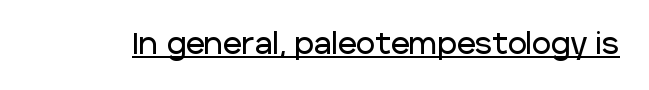
{"serif": "no", "italic": "no", "width": "normal", "stroke_contrast": "low", "x_height": "large", "monospaced": "no", "underline": "yes", "letter_spacing": "normal", "letter_spacing_em": 0.0, "glyph_px": 29}
